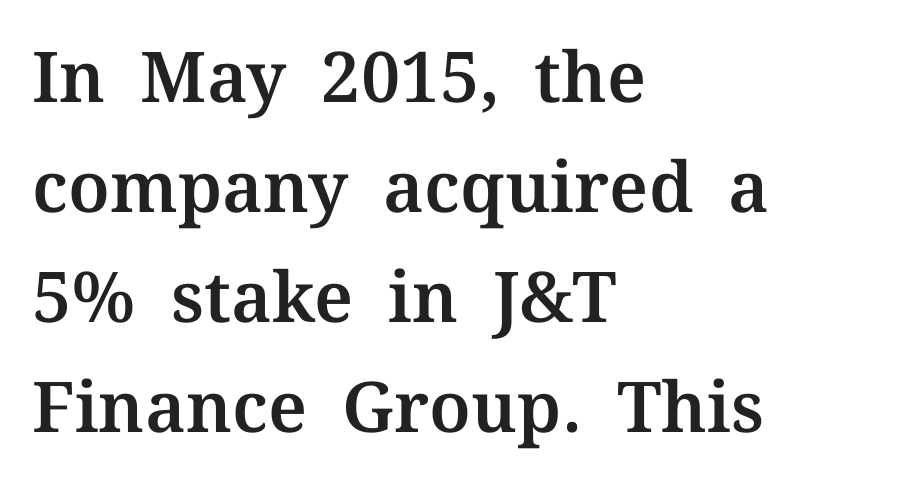
{"serif": "yes", "italic": "no", "width": "normal", "stroke_contrast": "medium", "x_height": "medium", "monospaced": "no", "underline": "no", "align": "left", "line_spacing": "normal", "line_spacing_ratio": 1.57, "letter_spacing": "normal", "letter_spacing_em": 0.0, "glyph_px": 70}
